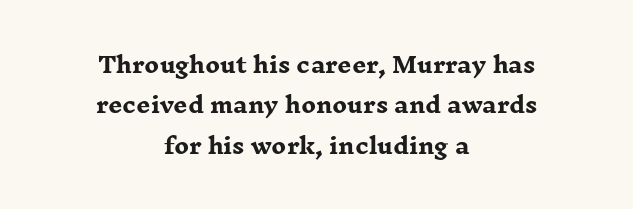
{"italic": "no", "bold": "yes", "underline": "no", "align": "center", "line_spacing_ratio": 1.83, "letter_spacing": "normal", "letter_spacing_em": 0.0, "glyph_px": 22}
